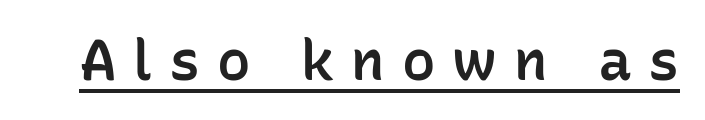
{"serif": "no", "italic": "no", "bold": "semi", "weight": "semibold", "width": "normal", "stroke_contrast": "low", "x_height": "medium", "monospaced": "no", "underline": "yes", "letter_spacing": "wide", "letter_spacing_em": 0.3, "glyph_px": 56}
